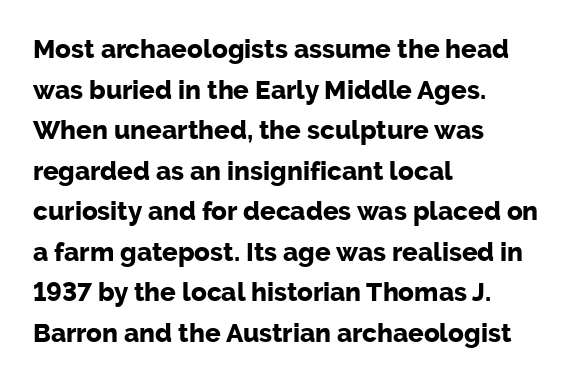
The image shows 26 px bold type, upright; set left-aligned, normal line spacing (1.56x), normal letter spacing, not underlined.
